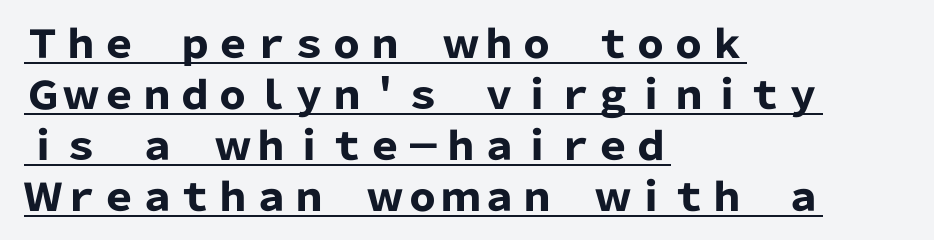
Q: Is the text bold? A: Yes.
Q: Is the text italic (slanted)? A: No, it is upright.
Q: Is the typeface a serif or a sans-serif typeface? A: Sans-serif.
Q: Is the text underlined? A: Yes.
Q: How is the paragraph aligned? A: Left-aligned.
Q: Is the spacing between letters normal or unusually wide? A: Normal.
Q: Is the spacing between lines tight, normal or loose? A: Normal.
Q: Width (condensed, normal, or wide)? A: Normal.
Q: Stroke contrast? A: Low.
Q: x-height? A: Medium.
Q: Monospaced? A: No.
